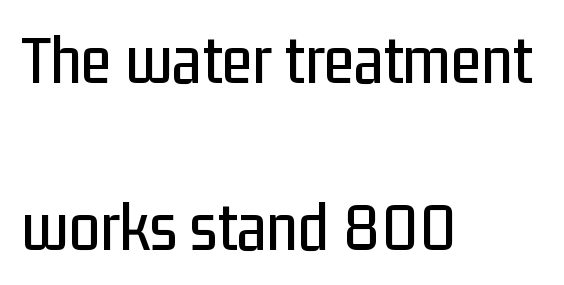
Q: Is the text italic (slanted)? A: No, it is upright.
Q: Is the typeface a serif or a sans-serif typeface? A: Sans-serif.
Q: Is the text underlined? A: No.
Q: How is the paragraph aligned? A: Left-aligned.
Q: Is the spacing between letters normal or unusually wide? A: Normal.
Q: Is the spacing between lines tight, normal or loose? A: Loose.
Q: Width (condensed, normal, or wide)? A: Condensed.
Q: Stroke contrast? A: Low.
Q: x-height? A: Medium.
Q: Monospaced? A: No.
